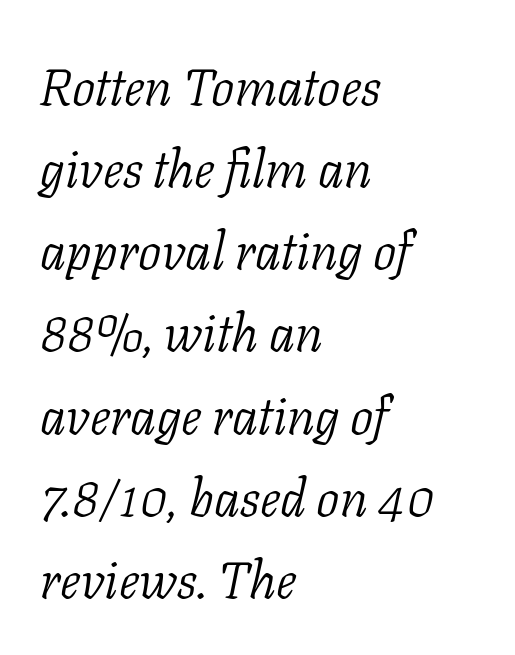
Q: Is the text bold? A: No.
Q: Is the text italic (slanted)? A: Yes, it leans right by about 11 degrees.
Q: Is the typeface a serif or a sans-serif typeface? A: Serif.
Q: Is the text underlined? A: No.
Q: How is the paragraph aligned? A: Left-aligned.
Q: Is the spacing between letters normal or unusually wide? A: Normal.
Q: Is the spacing between lines tight, normal or loose? A: Normal.
Q: Width (condensed, normal, or wide)? A: Normal.
Q: Stroke contrast? A: Low.
Q: x-height? A: Medium.
Q: Monospaced? A: No.
